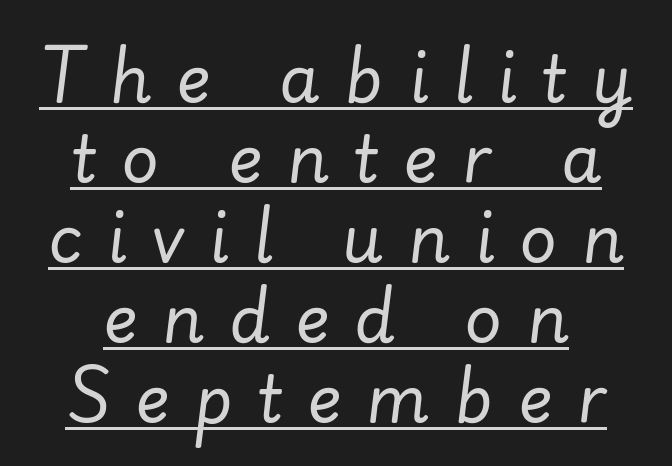
The passage shown is typed in a proportional face where columns would drift. This is not heavy type; no bold has been used. You can see a thin bar hugging the bottom of the glyphs. These lines stack symmetrically, like a column narrowing and widening about its center.
